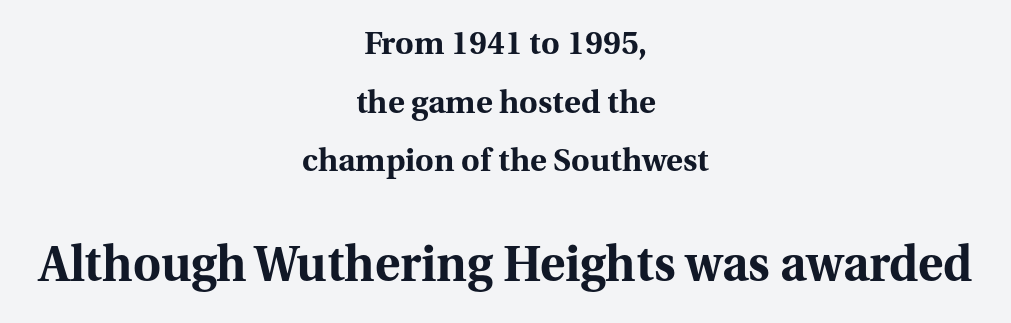
A typesetter would call this proportional, since set widths differ per character. Font category for this specimen: serif. The lines are quadded center. The rendering keeps characters at their native spacing. This is roman type, the default non-slanted kind.
